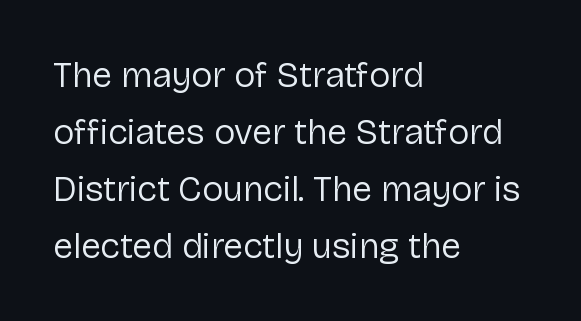
{"serif": "no", "italic": "no", "bold": "no", "weight": "regular", "width": "normal", "stroke_contrast": "low", "x_height": "medium", "monospaced": "no", "underline": "no", "align": "left", "line_spacing": "normal", "line_spacing_ratio": 1.58, "letter_spacing": "normal", "letter_spacing_em": 0.0, "glyph_px": 36}
